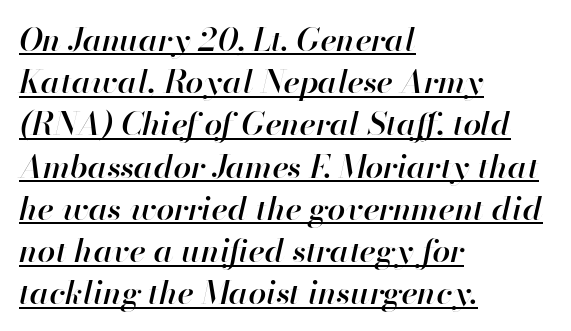
{"italic": "yes", "lean": "right", "slant_degrees": 13, "bold": "semi", "weight": "semibold", "width": "normal", "stroke_contrast": "high", "x_height": "small", "monospaced": "no", "underline": "yes", "align": "left", "line_spacing": "normal", "line_spacing_ratio": 1.32, "letter_spacing": "normal", "letter_spacing_em": 0.0, "glyph_px": 32}
